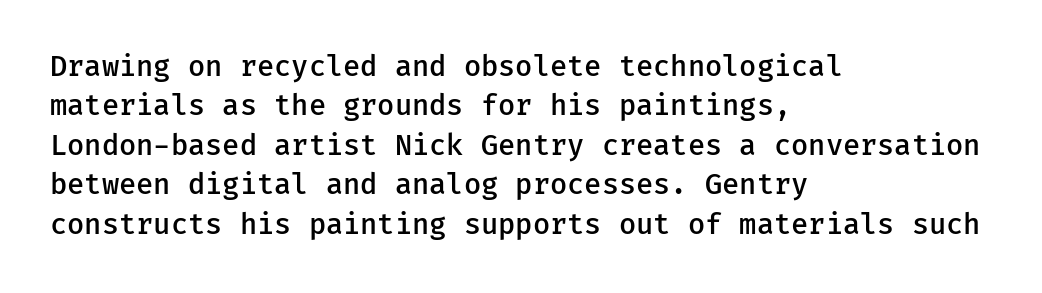
Posture: upright roman. The lines in this sample share a left origin and differ only in where they stop. Caption: semibold face, moderately heavy strokes. Does the type have serifs? No, each stem ends abruptly. You could call the tracking neutral — neither tight nor loose. A clean baseline with only descenders dipping below it.
